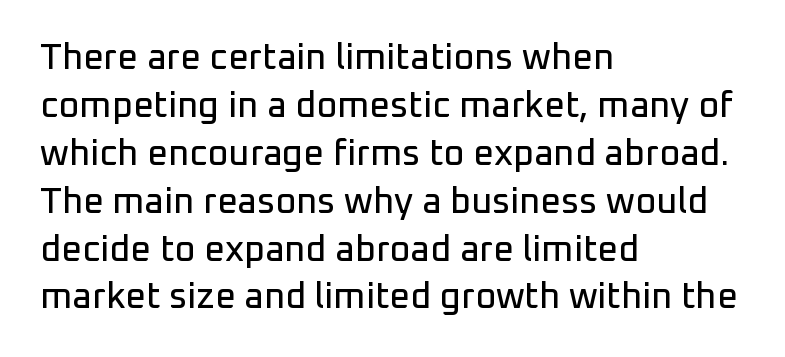
Q: Is the text italic (slanted)? A: No, it is upright.
Q: Is the typeface a serif or a sans-serif typeface? A: Sans-serif.
Q: Is the text underlined? A: No.
Q: How is the paragraph aligned? A: Left-aligned.
Q: Is the spacing between letters normal or unusually wide? A: Normal.
Q: Is the spacing between lines tight, normal or loose? A: Normal.
Q: Width (condensed, normal, or wide)? A: Normal.
Q: Stroke contrast? A: Low.
Q: x-height? A: Medium.
Q: Monospaced? A: No.
